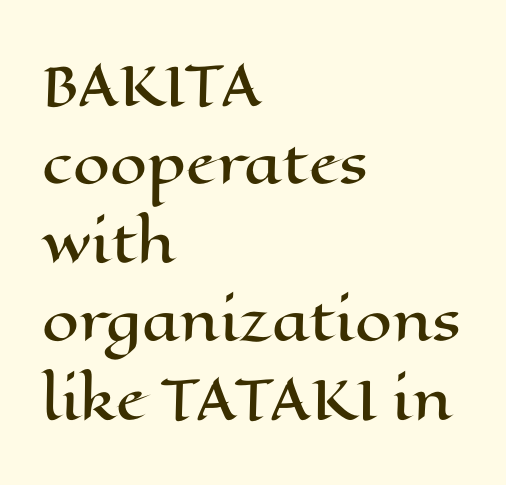
{"italic": "no", "width": "wide", "stroke_contrast": "high", "x_height": "medium", "monospaced": "no", "underline": "no", "align": "left", "line_spacing": "normal", "line_spacing_ratio": 1.48, "letter_spacing": "normal", "letter_spacing_em": 0.0, "glyph_px": 53}
